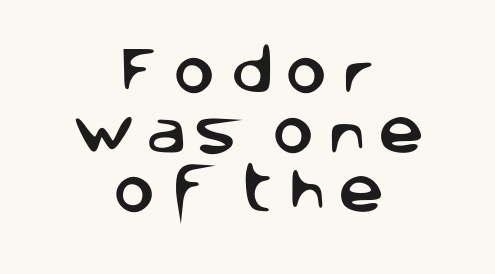
{"serif": "no", "italic": "no", "width": "normal", "stroke_contrast": "low", "x_height": "large", "monospaced": "no", "underline": "no", "align": "center", "line_spacing_ratio": 1.17, "letter_spacing": "wide", "letter_spacing_em": 0.22, "glyph_px": 51}
